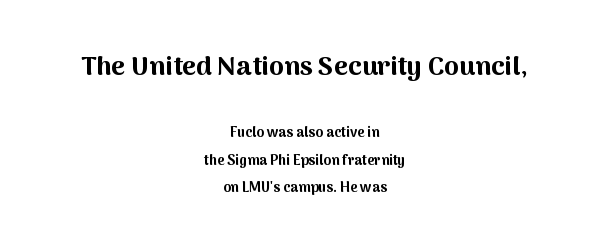
Typesetter's note: full bold, strokes at maximum text heaviness. What stands out about the letter spacing? Nothing — it is the standard amount. Upright lettering throughout. The earlier block is typeset at a bigger size than the later block. The paragraph has two soft edges and a firm central axis. Leading: increased.
